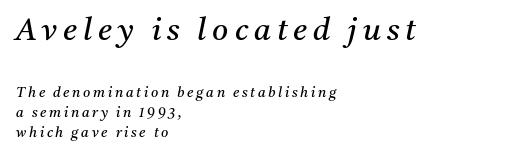
{"serif": "yes", "italic": "yes", "lean": "right", "slant_degrees": 11, "bold": "no", "weight": "regular", "width": "normal", "stroke_contrast": "medium", "x_height": "medium", "monospaced": "no", "underline": "no", "align": "left", "line_spacing": "normal", "line_spacing_ratio": 1.45, "larger_block": "first", "size_ratio": 2.21, "glyph_px": 31}
